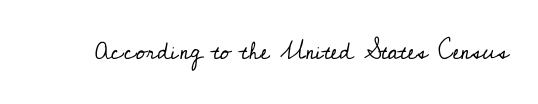
{"bold": "no", "underline": "no", "letter_spacing": "normal", "letter_spacing_em": 0.0, "glyph_px": 24}
